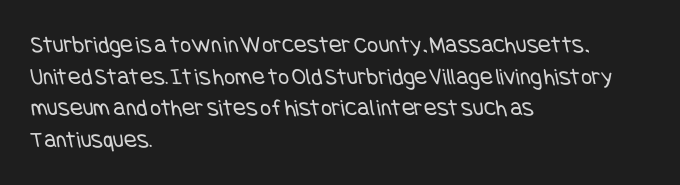
Q: Is the text bold? A: No.
Q: Is the text underlined? A: No.
Q: How is the paragraph aligned? A: Left-aligned.
Q: Is the spacing between letters normal or unusually wide? A: Normal.
Q: Is the spacing between lines tight, normal or loose? A: Normal.
